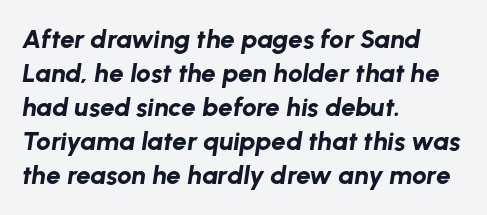
The image shows 26 px bold type, italic (leaning right); set left-aligned, normal line spacing (1.31x), normal letter spacing, not underlined.
